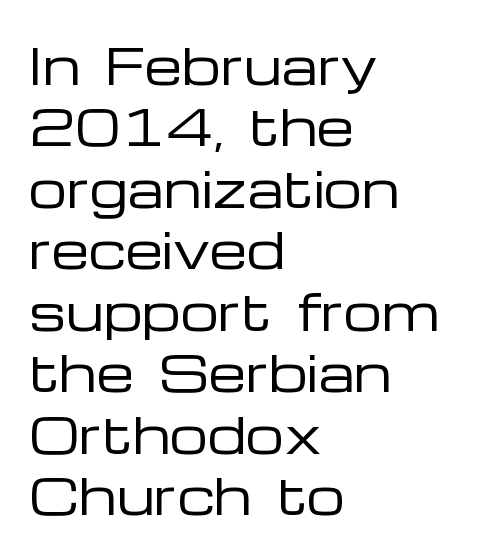
Q: Is the text bold? A: No.
Q: Is the text italic (slanted)? A: No, it is upright.
Q: Is the typeface a serif or a sans-serif typeface? A: Sans-serif.
Q: Is the text underlined? A: No.
Q: How is the paragraph aligned? A: Left-aligned.
Q: Is the spacing between letters normal or unusually wide? A: Normal.
Q: Is the spacing between lines tight, normal or loose? A: Normal.
Q: Width (condensed, normal, or wide)? A: Wide.
Q: Stroke contrast? A: Low.
Q: x-height? A: Medium.
Q: Monospaced? A: No.
